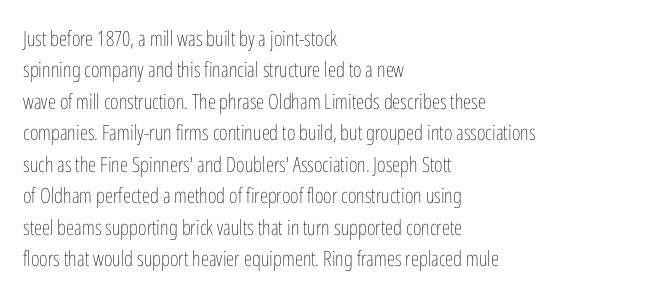
The image shows 21 px text type, upright; set left-aligned, normal line spacing (1.5x), normal letter spacing, not underlined.
